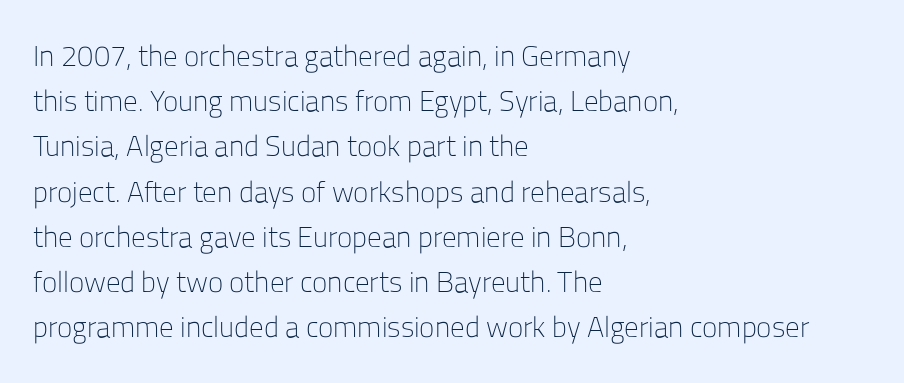
If you measured baseline to baseline, you'd find a middling distance. Looks like regular typesetting: each glyph gets only the width it needs. The foot of each line stays bare and open. A roman cut, with each character standing at attention. Typeset ragged right — the left edge is the straight one. No chunkiness to these letters — they're not bold.
